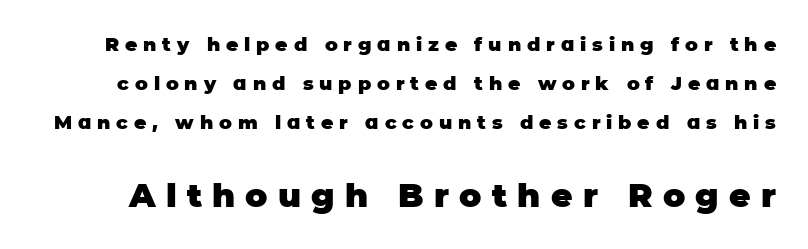
{"serif": "no", "italic": "no", "bold": "yes", "weight": "heavy", "width": "normal", "stroke_contrast": "low", "x_height": "large", "monospaced": "no", "underline": "no", "line_spacing": "loose", "line_spacing_ratio": 2.05, "letter_spacing": "wide", "letter_spacing_em": 0.31, "larger_block": "second", "size_ratio": 1.74, "glyph_px": 33}
